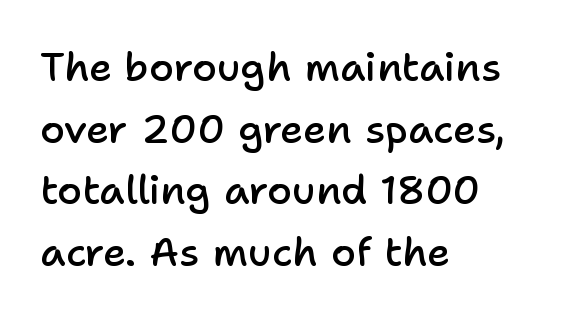
Q: Is the text bold? A: Semi-bold.
Q: Is the text italic (slanted)? A: No, it is upright.
Q: Is the typeface a serif or a sans-serif typeface? A: Sans-serif.
Q: Is the text underlined? A: No.
Q: How is the paragraph aligned? A: Left-aligned.
Q: Is the spacing between letters normal or unusually wide? A: Normal.
Q: Is the spacing between lines tight, normal or loose? A: Normal.
Q: Width (condensed, normal, or wide)? A: Normal.
Q: Stroke contrast? A: Low.
Q: x-height? A: Medium.
Q: Monospaced? A: No.
